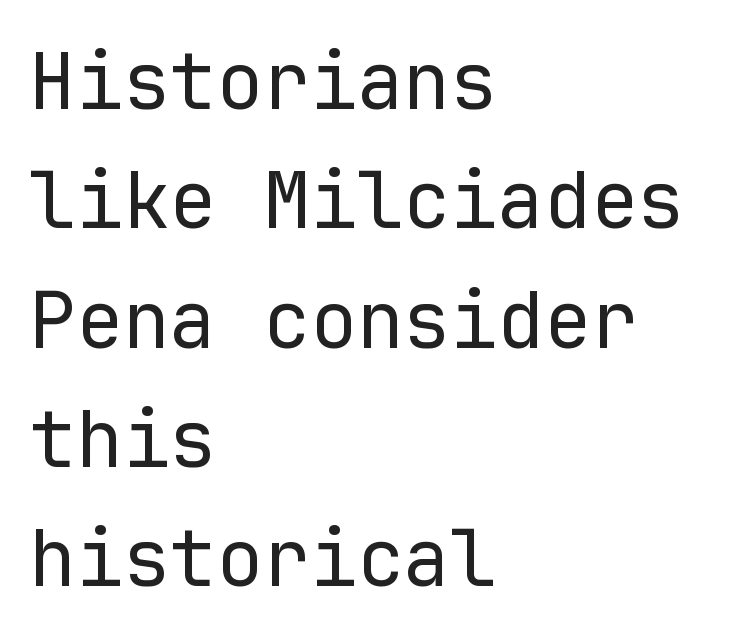
{"serif": "no", "italic": "no", "bold": "no", "weight": "regular", "width": "normal", "stroke_contrast": "low", "x_height": "medium", "monospaced": "yes", "underline": "no", "align": "left", "line_spacing": "normal", "line_spacing_ratio": 1.53, "letter_spacing": "normal", "letter_spacing_em": 0.0, "glyph_px": 78}
